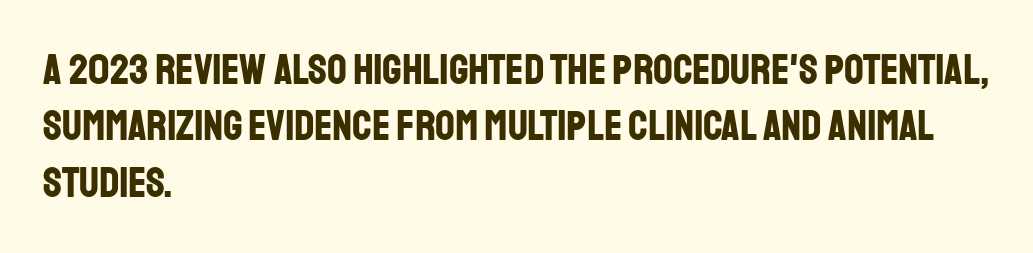
Notice how thick the strokes are: this is what a full bold looks like. The paragraph shown leans on its left margin. Letterform terminals end flat and unadorned throughout the passage. The foot of each line stays bare and open. Spacing between characters is what you'd get straight out of the box.
